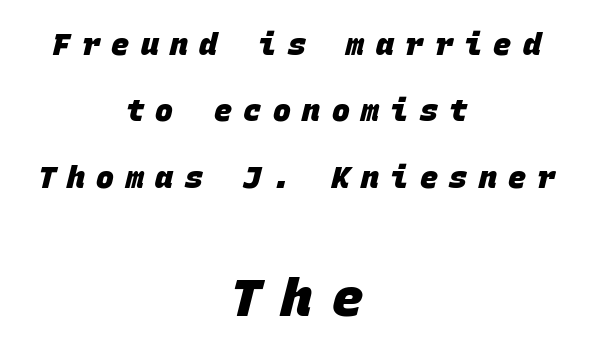
The image shows 52 px heavy sans-serif type, monospaced; set centered, loose line spacing (2.21x), unusually wide letter spacing (+0.38 em), not underlined; the second (bottom) block is 1.73x larger; low stroke contrast and a large x-height.
